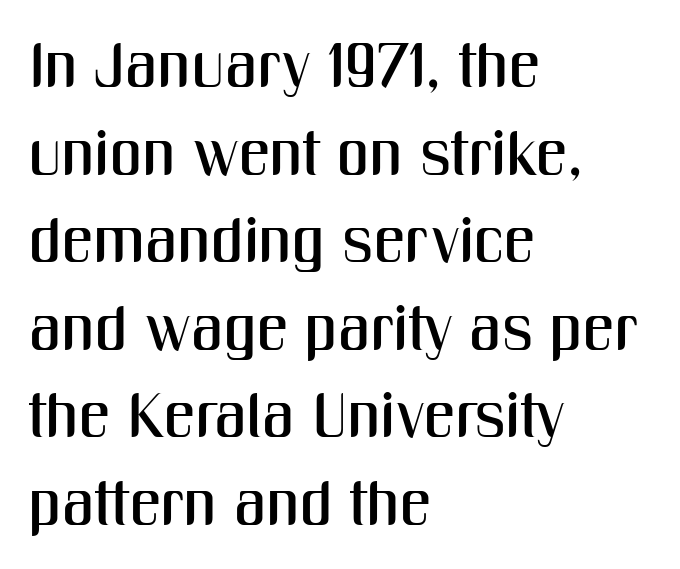
{"serif": "no", "italic": "no", "width": "condensed", "stroke_contrast": "medium", "x_height": "medium", "monospaced": "no", "underline": "no", "align": "left", "line_spacing": "normal", "line_spacing_ratio": 1.39, "letter_spacing": "normal", "letter_spacing_em": 0.0, "glyph_px": 63}
